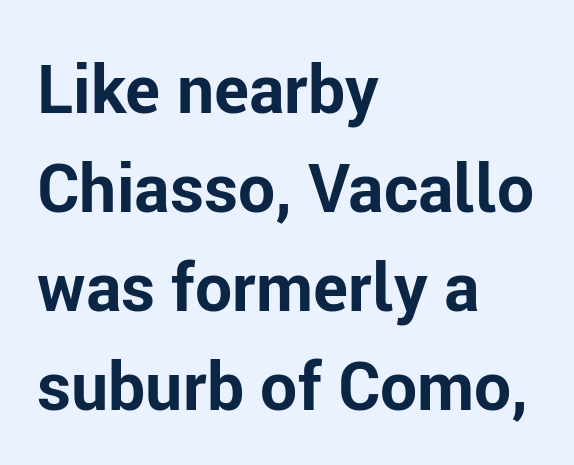
{"serif": "no", "italic": "no", "bold": "yes", "weight": "bold", "width": "normal", "stroke_contrast": "low", "x_height": "medium", "monospaced": "no", "underline": "no", "align": "left", "line_spacing": "normal", "line_spacing_ratio": 1.5, "letter_spacing": "normal", "letter_spacing_em": 0.0, "glyph_px": 66}
